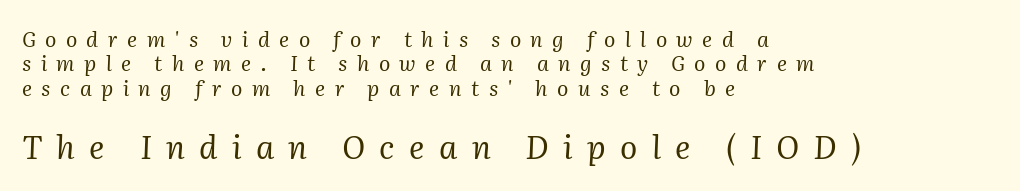
The image shows 32 px regular-weight serif type, italic (leaning right); set left-aligned, line spacing 1.16x, unusually wide letter spacing (+0.45 em), not underlined; the second (bottom) block is 1.52x larger; medium stroke contrast and a medium x-height.
